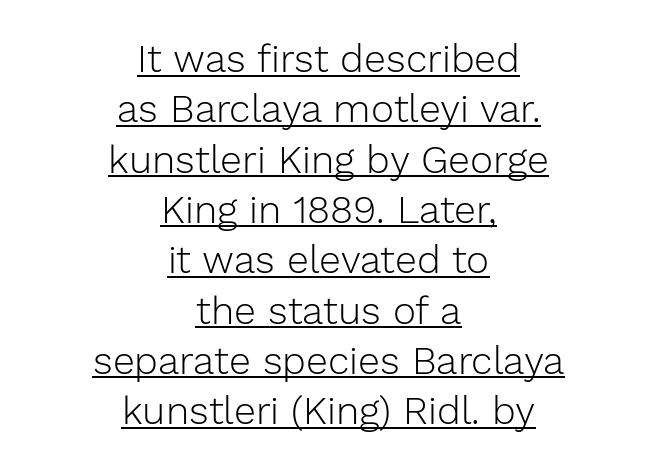
The image shows 39 px light sans-serif type, upright; set centered, normal line spacing (1.29x), normal letter spacing, underlined; low stroke contrast and a medium x-height.
